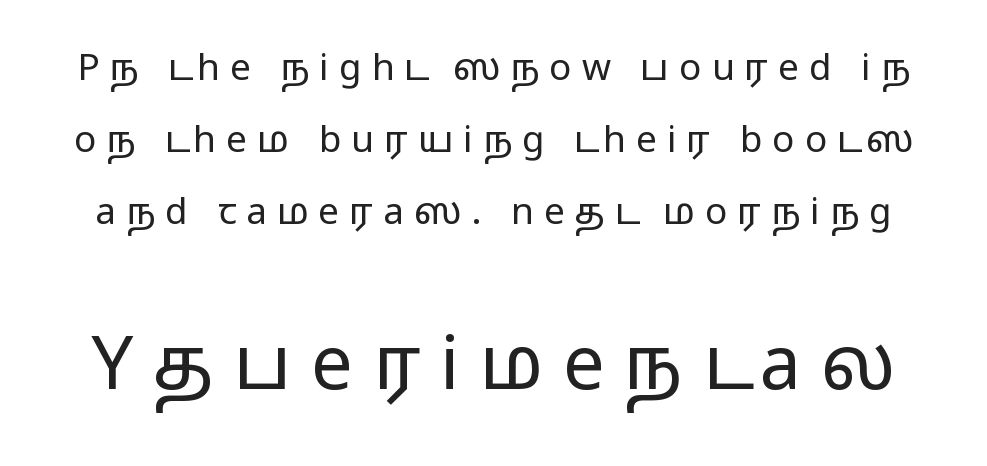
Here the designer chose a conventional face with non-uniform glyph widths. The tracking jumps out immediately: characters are airy and widely separated. The block of text is sparse from top to bottom, with ample space between rows. No italicization has been applied; the sample stays upright.
